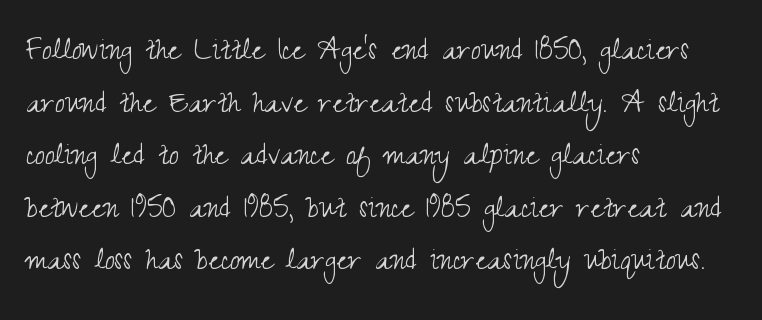
A typesetter would call this zero additional tracking. Proportional: the letters do not fall into vertical columns. Type style note: lacks serifs. The typesetter chose a ragged-right arrangement here. The strokes are not fattened; the text isn't bold.
